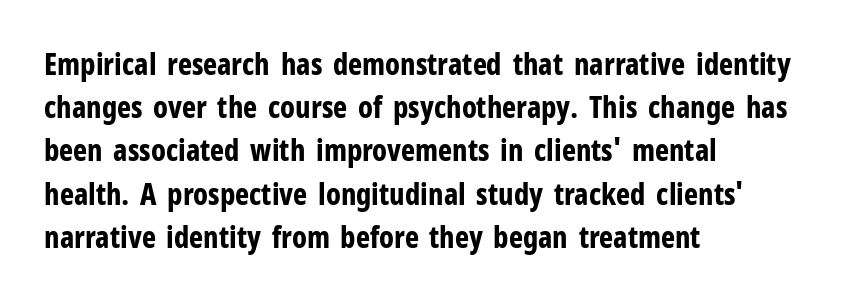
The specimen omits any rule beneath the text block's lines. These lines carry a lot of weight — the face is fully bold. These lines are composed in type without serifs. This sample keeps an unexceptional amount of space between lines. Do the characters align in a grid? No, the font is proportional.
